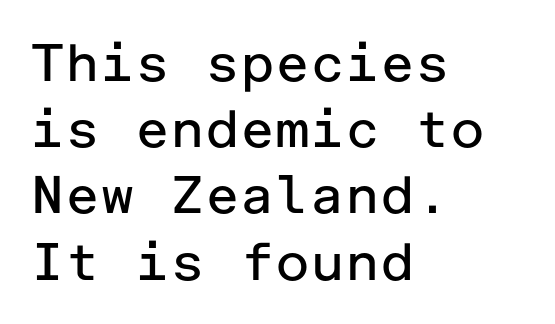
Q: Is the text bold? A: No.
Q: Is the text italic (slanted)? A: No, it is upright.
Q: Is the typeface a serif or a sans-serif typeface? A: Sans-serif.
Q: Is the text underlined? A: No.
Q: How is the paragraph aligned? A: Left-aligned.
Q: Is the spacing between letters normal or unusually wide? A: Normal.
Q: Is the spacing between lines tight, normal or loose? A: Normal.
Q: Width (condensed, normal, or wide)? A: Normal.
Q: Stroke contrast? A: Low.
Q: x-height? A: Medium.
